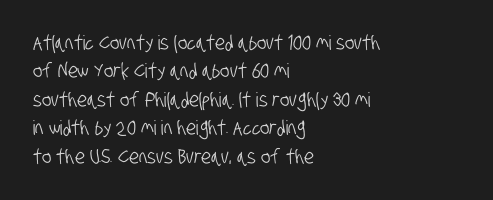
Q: Is the text underlined? A: No.
Q: How is the paragraph aligned? A: Left-aligned.
Q: Is the spacing between letters normal or unusually wide? A: Normal.
Q: Is the spacing between lines tight, normal or loose? A: Normal.
